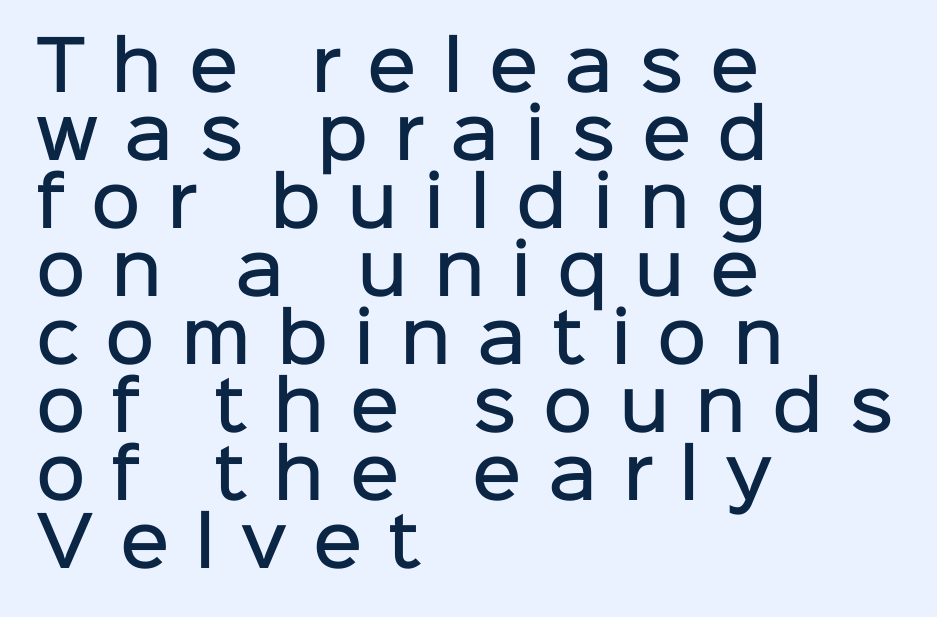
The image shows 68 px semibold sans-serif type, upright; set left-aligned, tight line spacing (1.0x), unusually wide letter spacing (+0.38 em), not underlined; low stroke contrast and a medium x-height.
